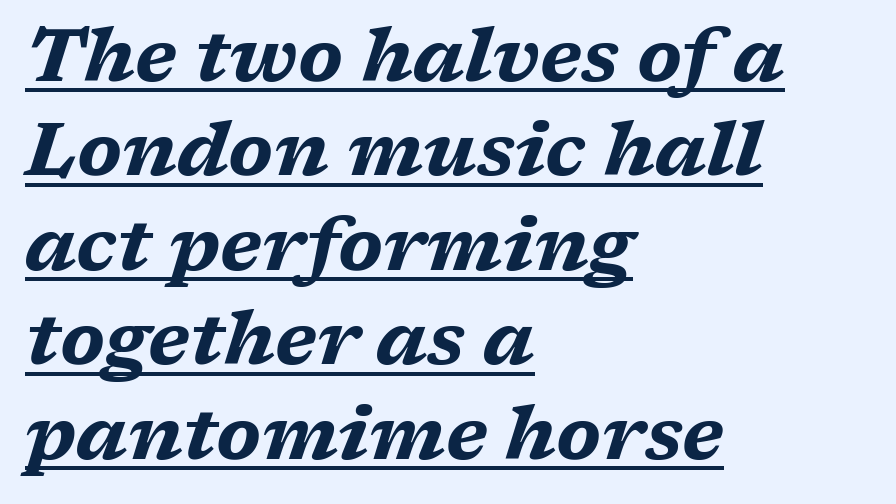
Q: Is the text bold? A: Yes.
Q: Is the text italic (slanted)? A: Yes, it leans right by about 17 degrees.
Q: Is the text underlined? A: Yes.
Q: How is the paragraph aligned? A: Left-aligned.
Q: Is the spacing between letters normal or unusually wide? A: Normal.
Q: Is the spacing between lines tight, normal or loose? A: Normal.
Q: Width (condensed, normal, or wide)? A: Wide.
Q: Stroke contrast? A: Medium.
Q: x-height? A: Medium.
Q: Monospaced? A: No.
